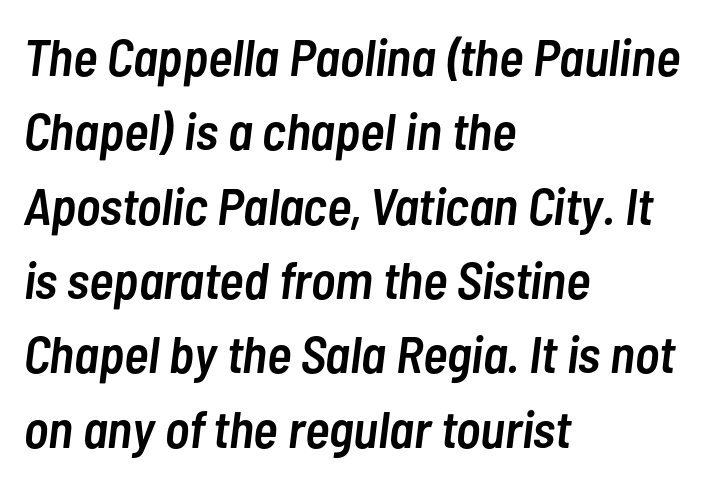
{"italic": "yes", "lean": "right", "slant_degrees": 7, "bold": "semi", "weight": "semibold", "width": "condensed", "stroke_contrast": "low", "x_height": "medium", "monospaced": "no", "underline": "no", "align": "left", "line_spacing": "normal", "line_spacing_ratio": 1.43, "letter_spacing": "normal", "letter_spacing_em": 0.0, "glyph_px": 52}
